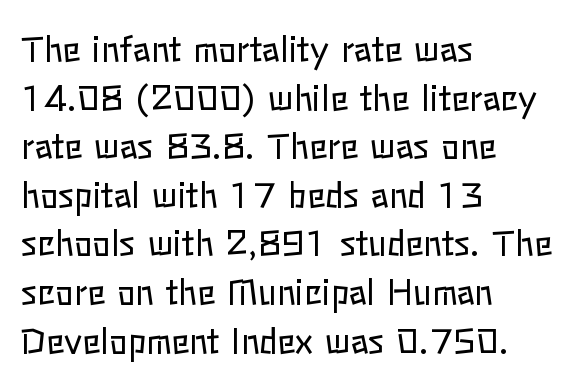
{"italic": "no", "bold": "no", "weight": "regular", "width": "normal", "stroke_contrast": "low", "x_height": "medium", "monospaced": "no", "underline": "no", "align": "left", "line_spacing": "normal", "line_spacing_ratio": 1.43, "letter_spacing": "normal", "letter_spacing_em": 0.0, "glyph_px": 34}
